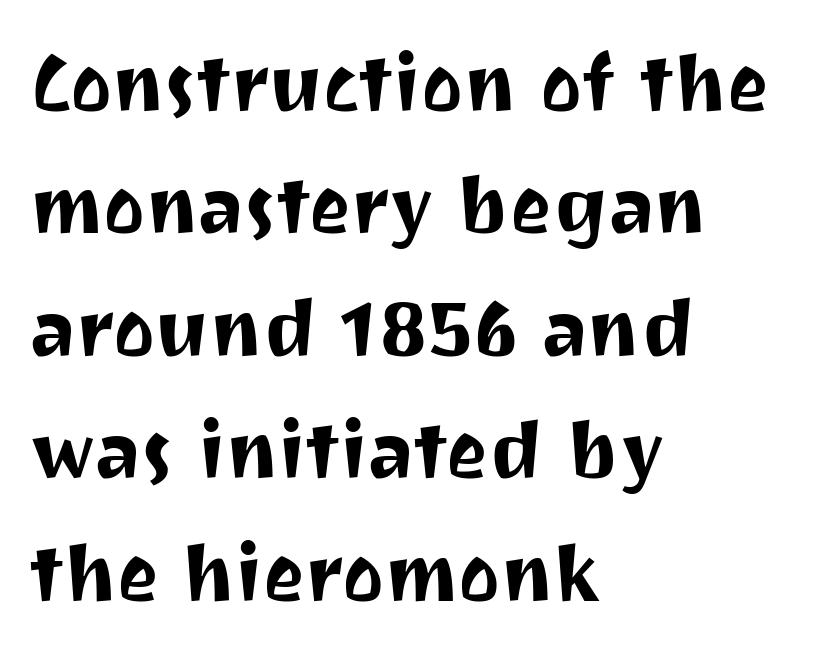
The image shows 79 px sans-serif type, upright; set left-aligned, normal line spacing (1.55x), normal letter spacing, not underlined; medium stroke contrast and a medium x-height.
